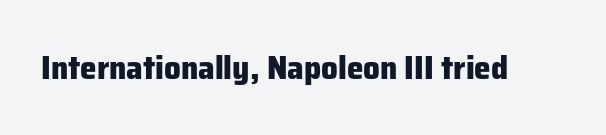
The image shows 33 px heavy sans-serif type, upright; set normal letter spacing, not underlined; low stroke contrast and a medium x-height.
